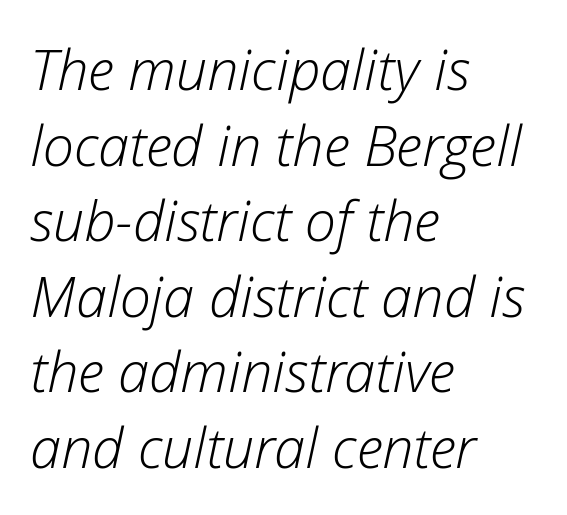
The image shows 56 px light type, italic (leaning right); set left-aligned, normal line spacing (1.35x), normal letter spacing, not underlined; low stroke contrast and a medium x-height.
